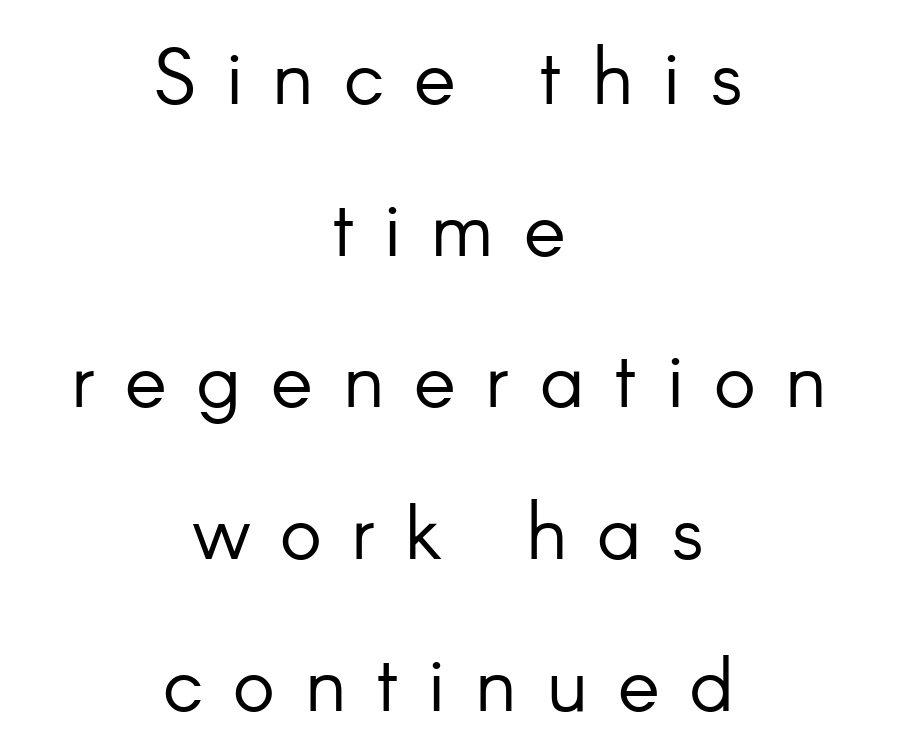
The image shows 79 px light sans-serif type, upright; set centered, loose line spacing (1.92x), unusually wide letter spacing (+0.38 em), not underlined; low stroke contrast and a small x-height.
